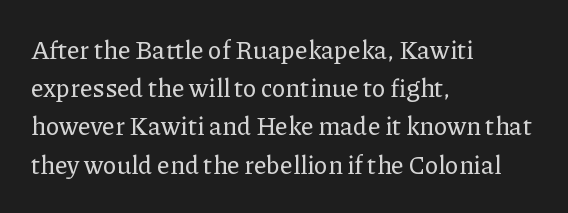
Q: Is the text italic (slanted)? A: No, it is upright.
Q: Is the text underlined? A: No.
Q: How is the paragraph aligned? A: Left-aligned.
Q: Is the spacing between letters normal or unusually wide? A: Normal.
Q: Is the spacing between lines tight, normal or loose? A: Normal.
